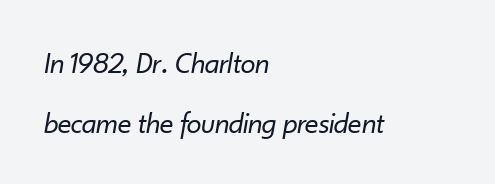
Q: Is the text bold? A: No.
Q: Is the text italic (slanted)? A: Yes, it leans right by about 10 degrees.
Q: Is the text underlined? A: No.
Q: How is the paragraph aligned? A: Left-aligned.
Q: Is the spacing between letters normal or unusually wide? A: Normal.
Q: Is the spacing between lines tight, normal or loose? A: Loose.
Q: Width (condensed, normal, or wide)? A: Normal.
Q: Stroke contrast? A: Low.
Q: x-height? A: Small.
Q: Monospaced? A: No.
